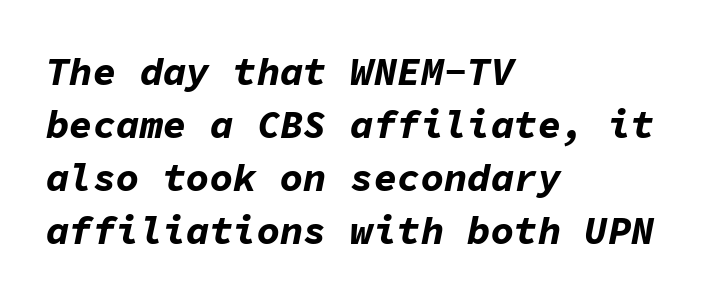
These lines carry a lot of weight — the face is fully bold. Lines of text with bare space underneath. Is this a fixed-width face? Yes — each glyph sits in an identical cell. Leading: standard. A classic flush-left, rag-right setting is used for this passage.
